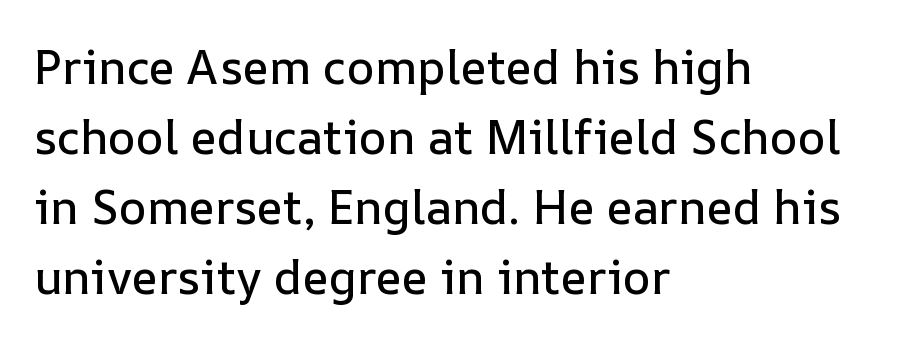
Inter-character spacing is left at the font's built-in metrics. Varying glyph widths throughout — classic text-font behaviour. Descender tails drop into unmarked territory. Does the copy run flush right? No — it runs flush left. Upright lettering throughout.
